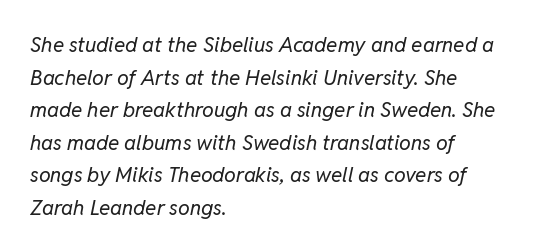
The image shows 21 px text type, italic (leaning right); set left-aligned, normal line spacing (1.55x), normal letter spacing, not underlined.
